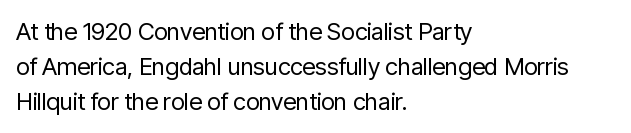
The image shows 24 px text type, upright; set left-aligned, normal line spacing (1.46x), normal letter spacing, not underlined.
